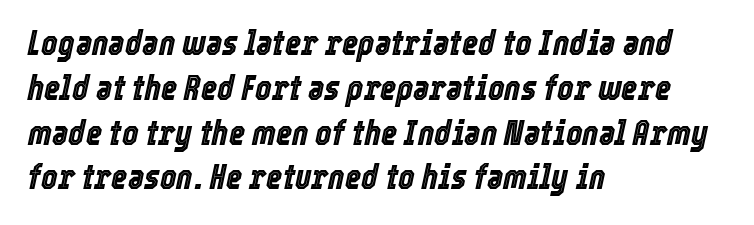
{"italic": "yes", "lean": "right", "slant_degrees": 12, "width": "condensed", "x_height": "medium", "monospaced": "no", "underline": "no", "align": "left", "line_spacing": "normal", "line_spacing_ratio": 1.28, "letter_spacing": "normal", "letter_spacing_em": 0.0, "glyph_px": 35}
